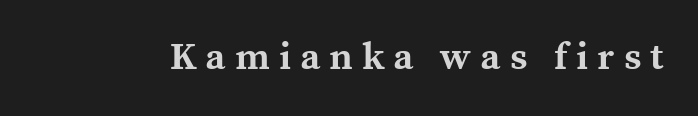
{"serif": "yes", "italic": "no", "bold": "yes", "weight": "bold", "width": "normal", "x_height": "medium", "monospaced": "no", "underline": "no", "letter_spacing": "wide", "letter_spacing_em": 0.24, "glyph_px": 38}
